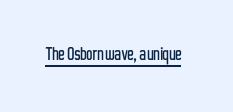
{"italic": "no", "underline": "yes", "letter_spacing": "normal", "letter_spacing_em": 0.0, "glyph_px": 21}
